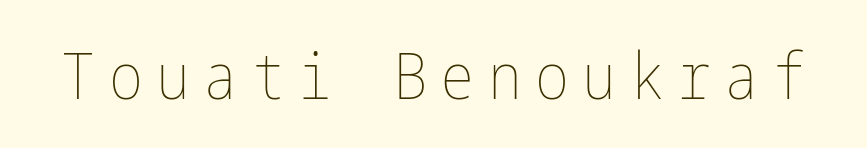
Rule under the text: the space is simply empty. Each word looks stretched out because of the extra space between its letters. These glyphs show unthickened strokes, regular width or finer. No italicization has been applied; the sample stays upright.
